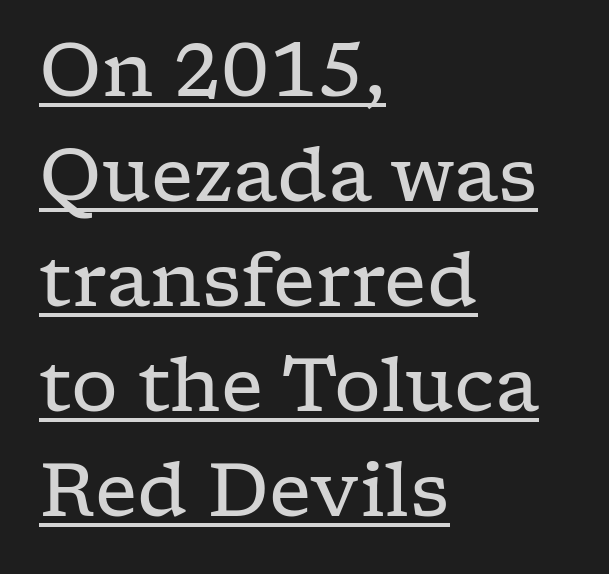
The image shows 74 px regular-weight, wide serif type, upright; set left-aligned, normal line spacing (1.42x), normal letter spacing, underlined; low stroke contrast and a medium x-height.
